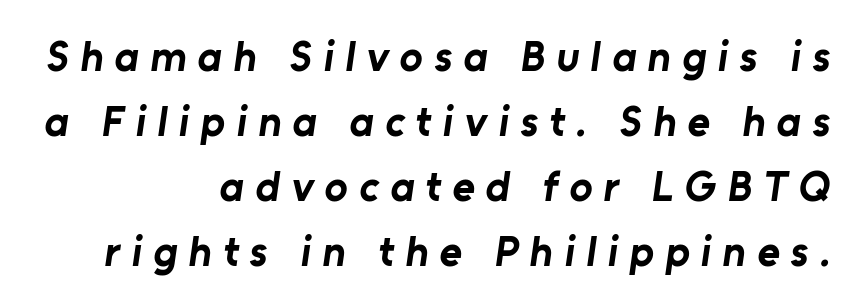
Loose tracking; the words dissolve into strings of separated letters. Proportional: the letters do not fall into vertical columns. The glyphs have the mass of a bold cut. The rows are spaced the way most documents space them.
